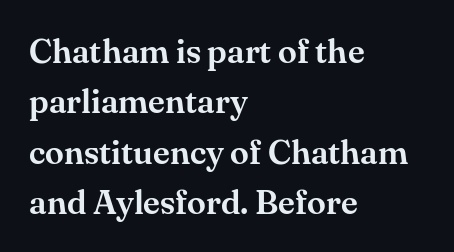
The image shows 34 px serif type, upright; set left-aligned, normal line spacing (1.48x), normal letter spacing, not underlined; medium stroke contrast and a small x-height.
